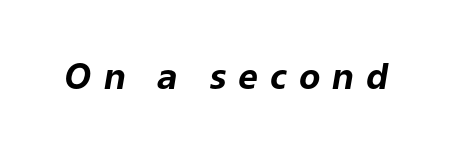
{"italic": "yes", "lean": "right", "slant_degrees": 9, "bold": "yes", "weight": "bold", "width": "normal", "stroke_contrast": "low", "x_height": "medium", "monospaced": "no", "underline": "no", "letter_spacing": "wide", "letter_spacing_em": 0.34, "glyph_px": 35}
